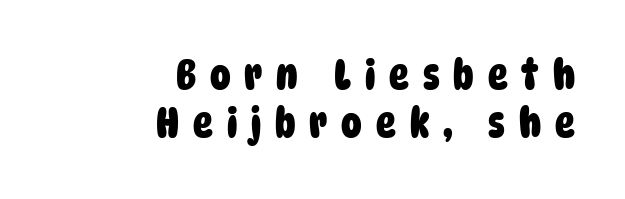
Think of a printed novel: that variable character pitch is what you see here. Notice how the passage keeps a crisp vertical edge on the right only. The specimen omits any rule beneath the text block's lines. Loose tracking; the words dissolve into strings of separated letters. To sum up the face: it is a sans, with no serifs.
